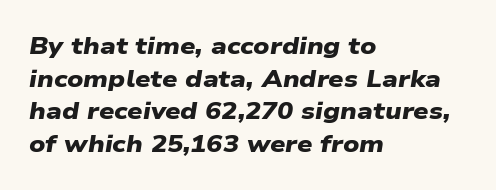
Q: Is the text bold? A: Yes.
Q: Is the text underlined? A: No.
Q: How is the paragraph aligned? A: Left-aligned.
Q: Is the spacing between letters normal or unusually wide? A: Normal.
Q: Is the spacing between lines tight, normal or loose? A: Normal.
